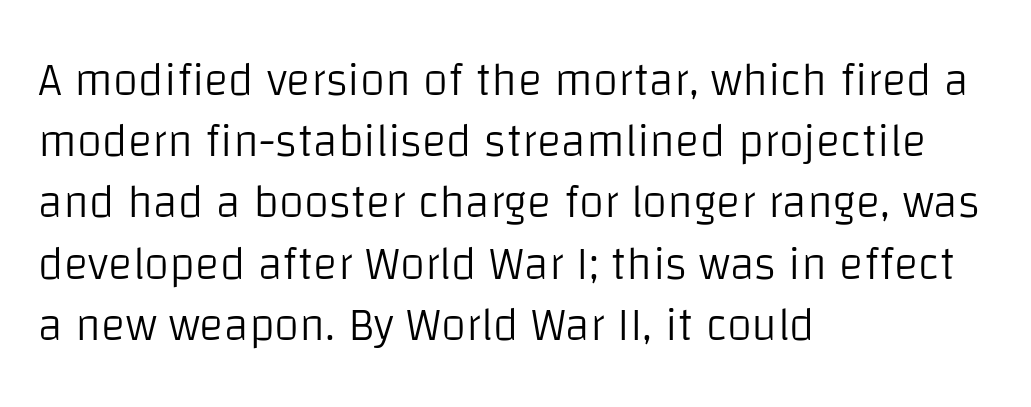
Q: Is the text bold? A: No.
Q: Is the text italic (slanted)? A: No, it is upright.
Q: Is the typeface a serif or a sans-serif typeface? A: Sans-serif.
Q: Is the text underlined? A: No.
Q: How is the paragraph aligned? A: Left-aligned.
Q: Is the spacing between letters normal or unusually wide? A: Normal.
Q: Is the spacing between lines tight, normal or loose? A: Normal.
Q: Width (condensed, normal, or wide)? A: Normal.
Q: Stroke contrast? A: Low.
Q: x-height? A: Large.
Q: Monospaced? A: No.
